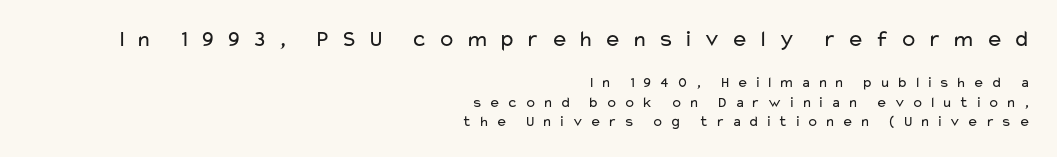
Q: Is the text bold? A: No.
Q: Is the text italic (slanted)? A: No, it is upright.
Q: Is the text underlined? A: No.
Q: How is the paragraph aligned? A: Right-aligned.
Q: Is the spacing between letters normal or unusually wide? A: Unusually wide.
Q: Is the spacing between lines tight, normal or loose? A: Normal.
Q: Which block of text is set in a larger size, the first (top) or the second (bottom)? A: The first (top) one.
